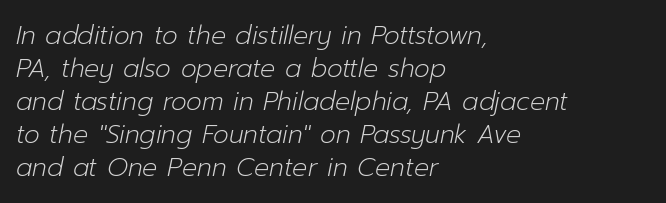
Q: Is the text bold? A: No.
Q: Is the text italic (slanted)? A: Yes, it leans right by about 12 degrees.
Q: Is the text underlined? A: No.
Q: How is the paragraph aligned? A: Left-aligned.
Q: Is the spacing between letters normal or unusually wide? A: Normal.
Q: Is the spacing between lines tight, normal or loose? A: Normal.
